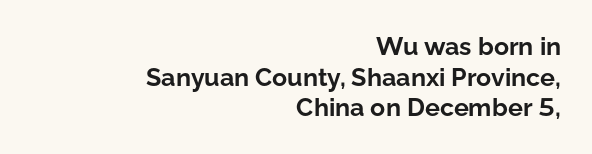
Does extra space separate the letters? No, they use regular spacing. This is heavy type, rendered in bold. Alignment: flush right. The font's upright variant was chosen for this text. A bare baseline throughout the passage.
